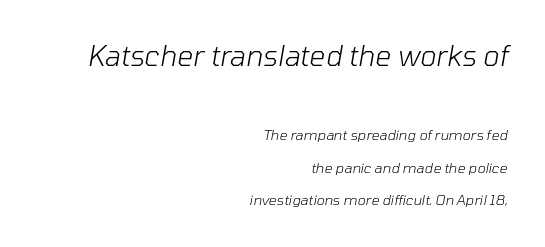
{"italic": "yes", "lean": "right", "slant_degrees": 10, "bold": "no", "weight": "light", "width": "normal", "stroke_contrast": "low", "x_height": "medium", "monospaced": "no", "underline": "no", "align": "right", "line_spacing": "loose", "line_spacing_ratio": 2.34, "letter_spacing": "normal", "letter_spacing_em": 0.0, "larger_block": "first", "size_ratio": 2.0, "glyph_px": 28}
